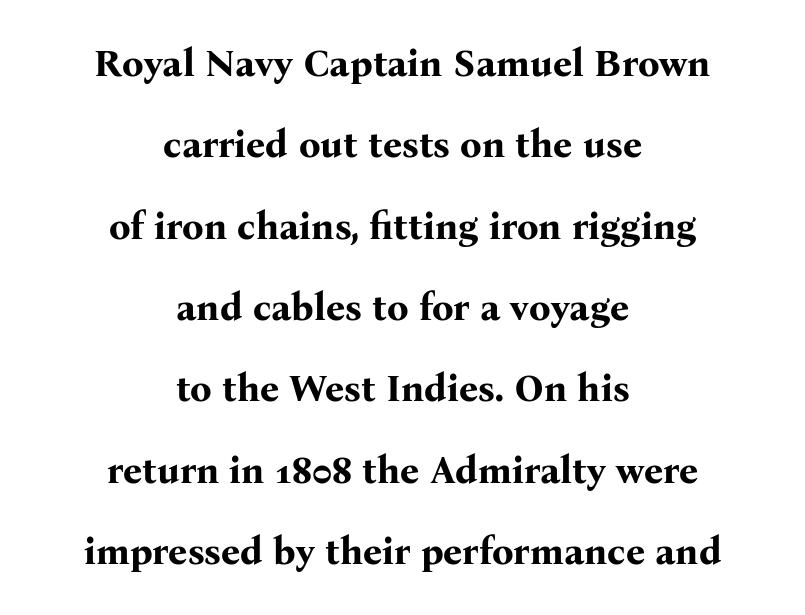
Q: Is the text bold? A: Yes.
Q: Is the text italic (slanted)? A: No, it is upright.
Q: Is the typeface a serif or a sans-serif typeface? A: Serif.
Q: Is the text underlined? A: No.
Q: How is the paragraph aligned? A: Centered.
Q: Is the spacing between letters normal or unusually wide? A: Normal.
Q: Is the spacing between lines tight, normal or loose? A: Loose.
Q: Width (condensed, normal, or wide)? A: Normal.
Q: Stroke contrast? A: Medium.
Q: x-height? A: Medium.
Q: Monospaced? A: No.
